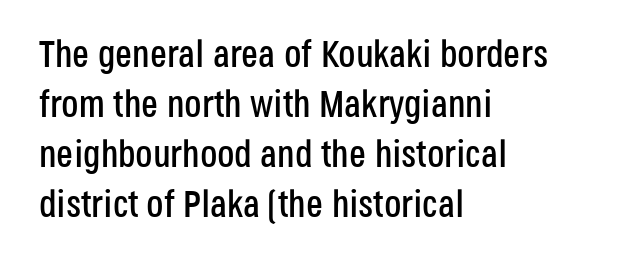
{"serif": "no", "italic": "no", "width": "condensed", "stroke_contrast": "low", "x_height": "large", "monospaced": "no", "underline": "no", "align": "left", "line_spacing": "normal", "line_spacing_ratio": 1.32, "letter_spacing": "normal", "letter_spacing_em": 0.0, "glyph_px": 38}
